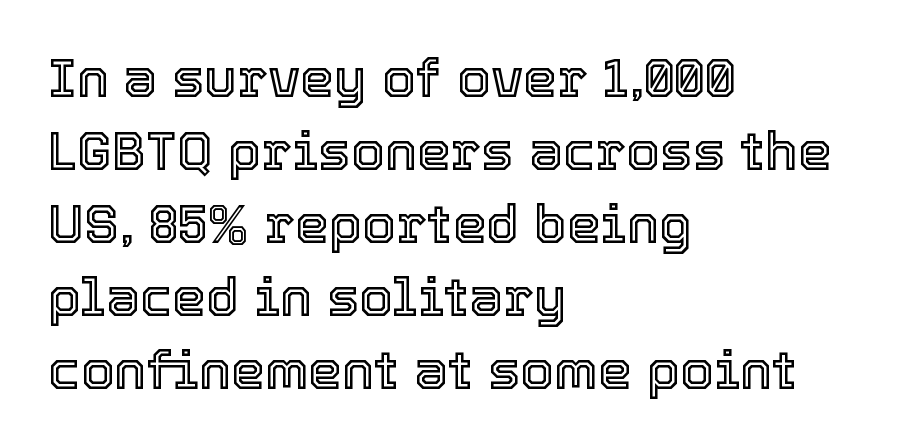
Q: Is the text italic (slanted)? A: No, it is upright.
Q: Is the text underlined? A: No.
Q: How is the paragraph aligned? A: Left-aligned.
Q: Is the spacing between letters normal or unusually wide? A: Normal.
Q: Is the spacing between lines tight, normal or loose? A: Normal.
Q: Width (condensed, normal, or wide)? A: Normal.
Q: x-height? A: Medium.
Q: Monospaced? A: No.
